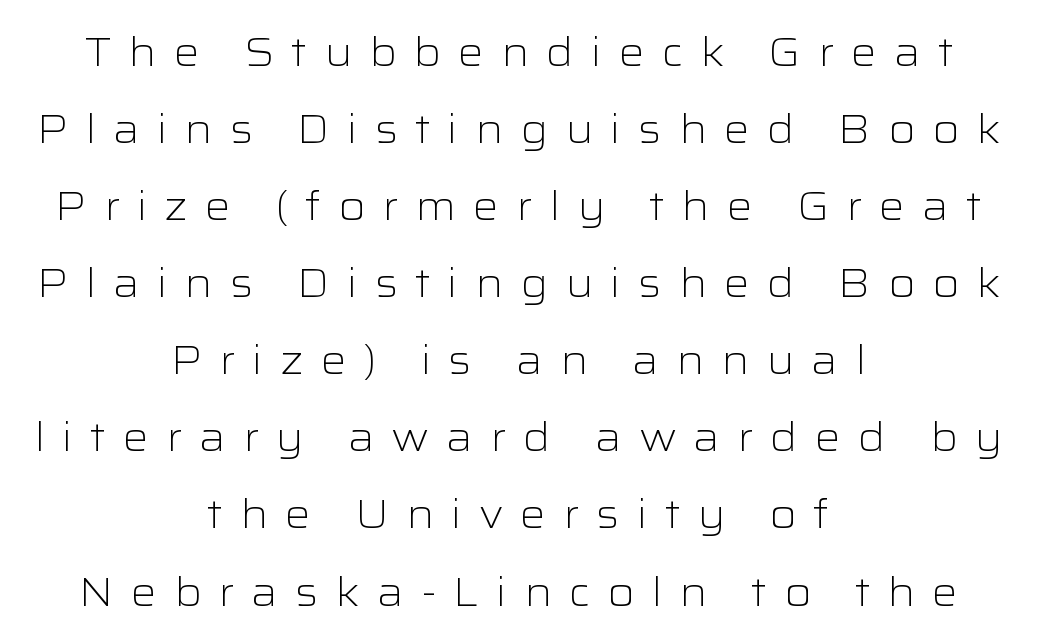
Quick note: not italic, upright. Decoration check: the copy has no underline. Loose tracking; the words dissolve into strings of separated letters. Do the characters align in a grid? No, the font is proportional. The rag falls on both sides of this text block equally.
